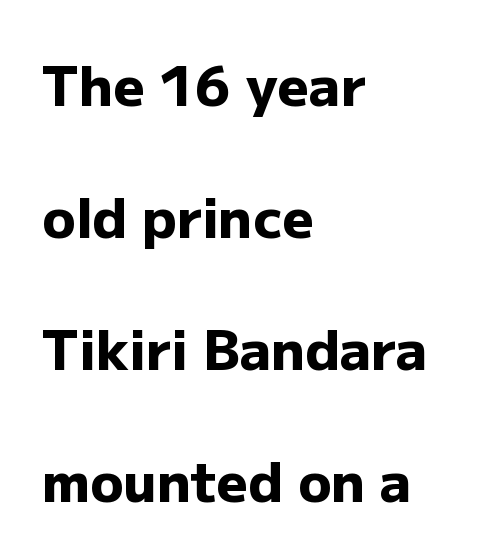
{"serif": "no", "italic": "no", "bold": "yes", "weight": "heavy", "width": "normal", "stroke_contrast": "low", "x_height": "medium", "monospaced": "no", "underline": "no", "align": "left", "line_spacing": "loose", "line_spacing_ratio": 2.4, "letter_spacing": "normal", "letter_spacing_em": 0.0, "glyph_px": 55}
